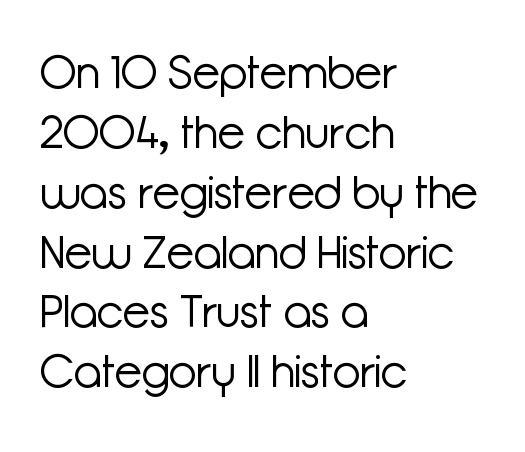
The image shows 45 px light sans-serif type, upright; set left-aligned, normal line spacing (1.33x), normal letter spacing, not underlined; low stroke contrast and a medium x-height.
